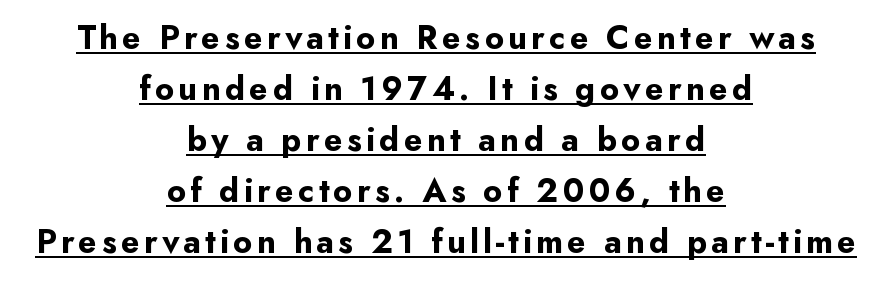
Q: Is the text bold? A: Yes.
Q: Is the text italic (slanted)? A: No, it is upright.
Q: Is the typeface a serif or a sans-serif typeface? A: Sans-serif.
Q: Is the text underlined? A: Yes.
Q: How is the paragraph aligned? A: Centered.
Q: Is the spacing between lines tight, normal or loose? A: Normal.
Q: Width (condensed, normal, or wide)? A: Normal.
Q: Stroke contrast? A: Low.
Q: x-height? A: Small.
Q: Monospaced? A: No.
